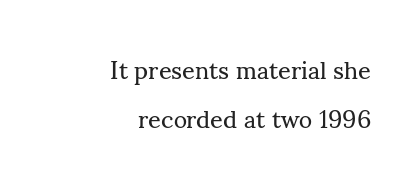
Q: Is the text bold? A: No.
Q: Is the text italic (slanted)? A: No, it is upright.
Q: Is the text underlined? A: No.
Q: How is the paragraph aligned? A: Right-aligned.
Q: Is the spacing between letters normal or unusually wide? A: Normal.
Q: Is the spacing between lines tight, normal or loose? A: Loose.
